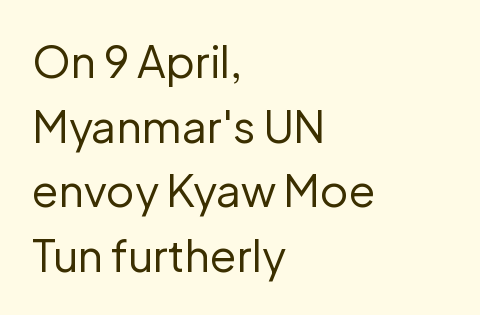
The image shows 44 px regular-weight sans-serif type, upright; set left-aligned, normal line spacing (1.47x), normal letter spacing, not underlined; low stroke contrast and a medium x-height.
